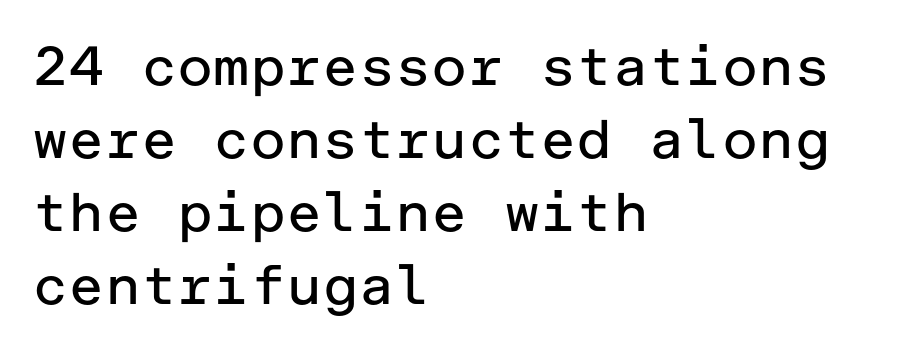
The typeface chosen for these lines omits serifs. Students, observe: this is what conventionally led text looks like. Typeset ragged right — the left edge is the straight one. The rendering keeps characters at their native spacing.
